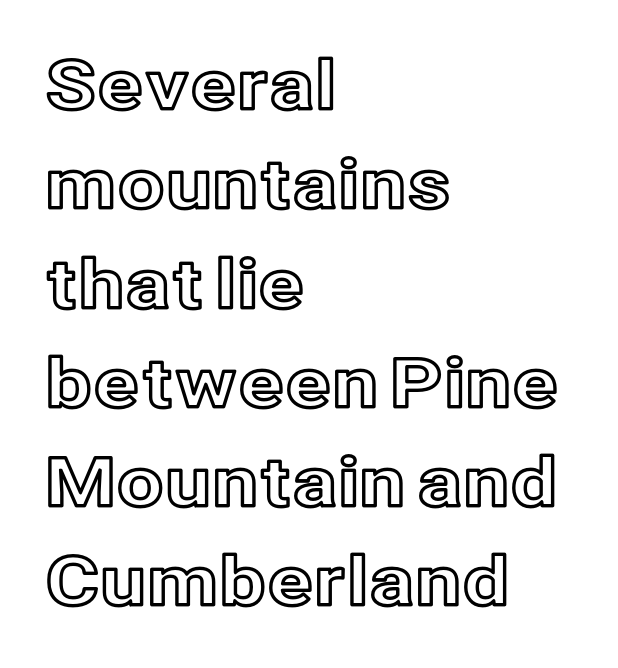
The image shows 68 px text type, upright; set left-aligned, normal line spacing (1.46x), normal letter spacing, not underlined; a medium x-height.
